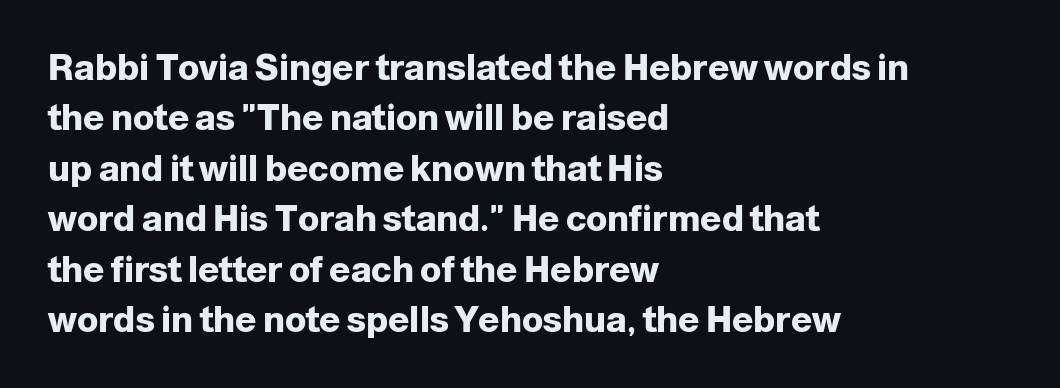
Anything drawn beneath the words? Only blank space. Nope, no serifs anywhere on these letters. This block has exactly the height ordinary leading produces. Each word holds together tightly as a unit, with standard inter-letter gaps. Unlike italic type, these characters show no tilt at all.
